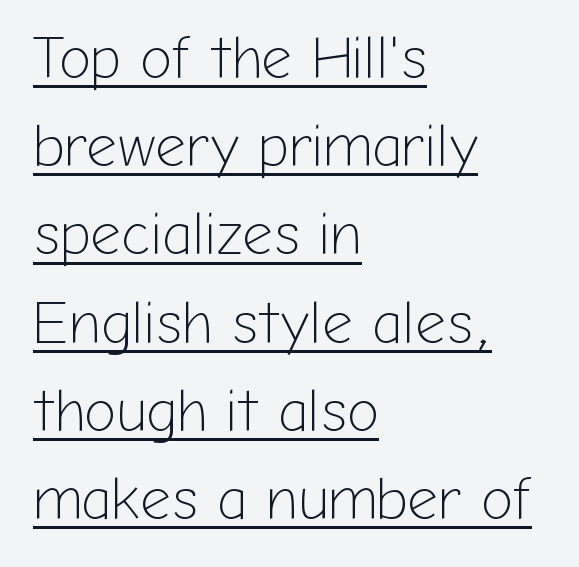
{"serif": "no", "italic": "no", "bold": "no", "weight": "light", "width": "normal", "stroke_contrast": "low", "x_height": "medium", "monospaced": "no", "underline": "yes", "align": "left", "line_spacing": "normal", "line_spacing_ratio": 1.47, "letter_spacing": "normal", "letter_spacing_em": 0.0, "glyph_px": 60}
